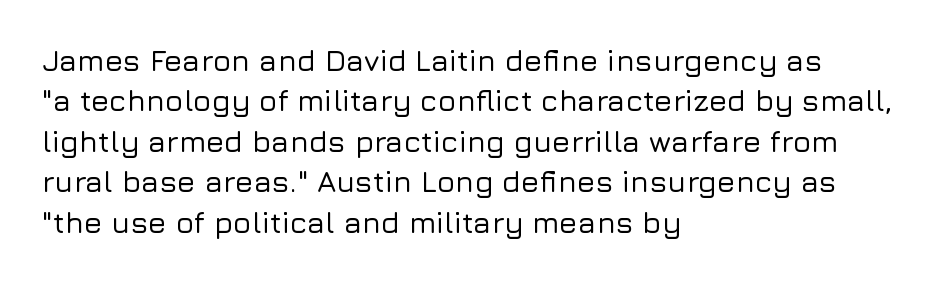
The image shows 30 px sans-serif type, upright; set left-aligned, normal line spacing (1.35x), normal letter spacing, not underlined; low stroke contrast and a medium x-height.
